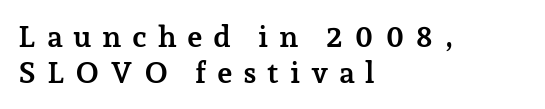
{"serif": "yes", "italic": "no", "bold": "yes", "weight": "semibold", "width": "normal", "stroke_contrast": "low", "x_height": "medium", "monospaced": "no", "underline": "no", "align": "left", "line_spacing_ratio": 1.19, "letter_spacing": "wide", "letter_spacing_em": 0.35, "glyph_px": 30}
